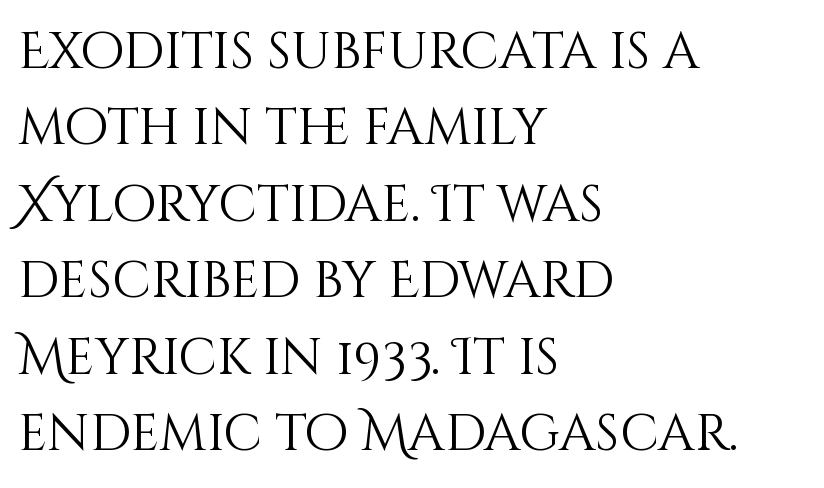
Compared with a typical body face, this is equally light or lighter still. Look at the tracking — it's just the regular setting, nothing added. A bare baseline throughout the passage. The typography opts for an upright posture over an oblique one. Looks like regular typesetting: each glyph gets only the width it needs.
